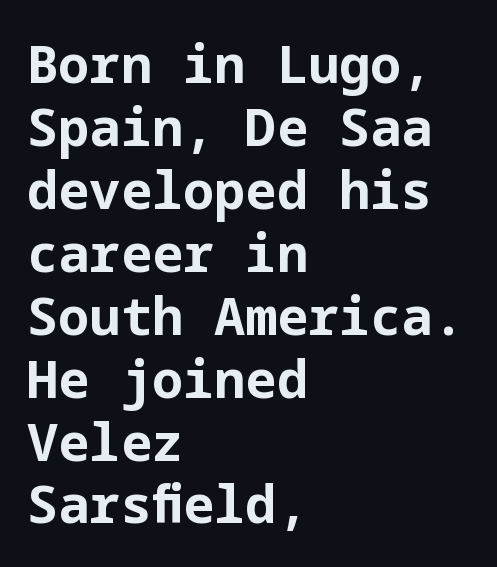
Q: Is the text bold? A: Yes.
Q: Is the text italic (slanted)? A: No, it is upright.
Q: Is the typeface a serif or a sans-serif typeface? A: Sans-serif.
Q: Is the text underlined? A: No.
Q: How is the paragraph aligned? A: Left-aligned.
Q: Is the spacing between letters normal or unusually wide? A: Normal.
Q: Width (condensed, normal, or wide)? A: Normal.
Q: Stroke contrast? A: Low.
Q: x-height? A: Medium.
